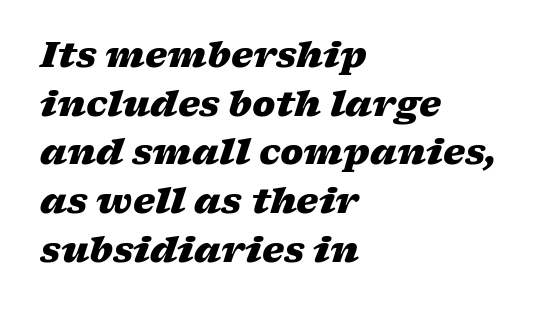
The image shows 35 px heavy, wide type, italic (leaning right); set left-aligned, normal line spacing (1.39x), normal letter spacing, not underlined; low stroke contrast and a medium x-height.
